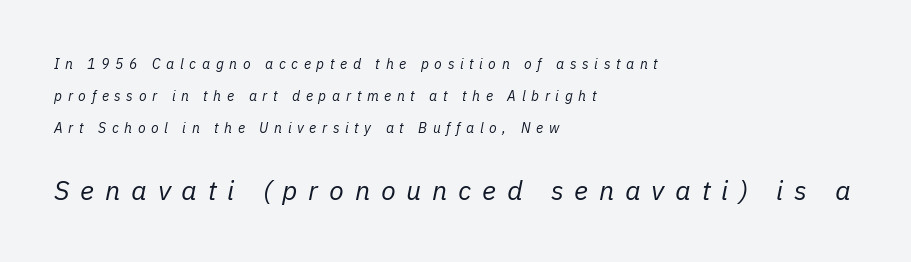
The image shows 27 px text type, italic (leaning right); set left-aligned, loose line spacing (2.29x), unusually wide letter spacing (+0.4 em), not underlined; the second (bottom) block is 1.93x larger.
